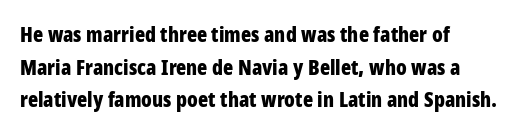
The rendering anchors every line to the left-hand side. In terms of posture, this sample is upright. This sample uses plain, unmodified letter spacing. The gap between lines stays unmarked.
